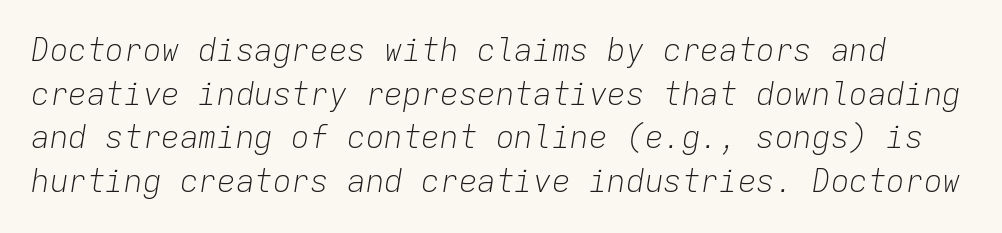
Q: Is the text bold? A: No.
Q: Is the text italic (slanted)? A: Yes, it leans right by about 9 degrees.
Q: Is the text underlined? A: No.
Q: Is the spacing between letters normal or unusually wide? A: Normal.
Q: Is the spacing between lines tight, normal or loose? A: Normal.
Q: Width (condensed, normal, or wide)? A: Normal.
Q: Stroke contrast? A: Low.
Q: x-height? A: Medium.
Q: Monospaced? A: Yes.
